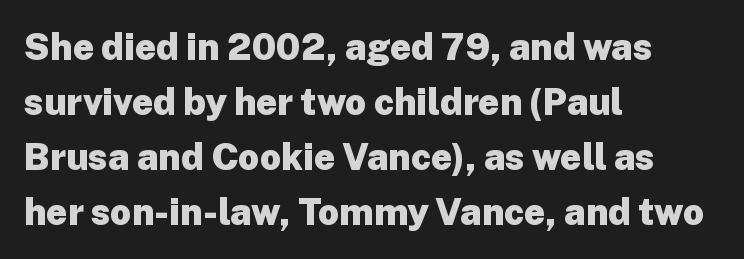
Q: Is the text bold? A: Yes.
Q: Is the text italic (slanted)? A: No, it is upright.
Q: Is the typeface a serif or a sans-serif typeface? A: Sans-serif.
Q: Is the text underlined? A: No.
Q: How is the paragraph aligned? A: Left-aligned.
Q: Is the spacing between letters normal or unusually wide? A: Normal.
Q: Is the spacing between lines tight, normal or loose? A: Normal.
Q: Width (condensed, normal, or wide)? A: Normal.
Q: Stroke contrast? A: Low.
Q: x-height? A: Medium.
Q: Monospaced? A: No.
